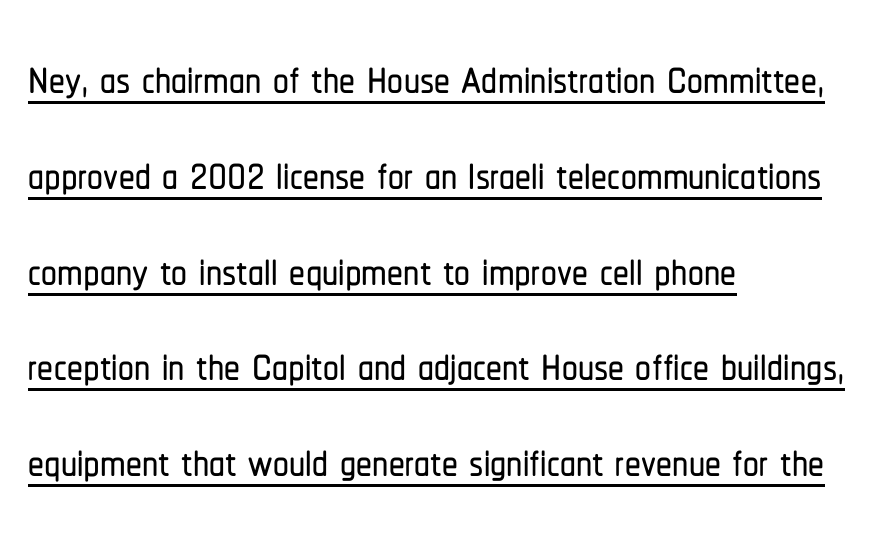
Q: Is the text italic (slanted)? A: No, it is upright.
Q: Is the typeface a serif or a sans-serif typeface? A: Sans-serif.
Q: Is the text underlined? A: Yes.
Q: How is the paragraph aligned? A: Left-aligned.
Q: Is the spacing between letters normal or unusually wide? A: Normal.
Q: Is the spacing between lines tight, normal or loose? A: Normal.
Q: Width (condensed, normal, or wide)? A: Condensed.
Q: Stroke contrast? A: Low.
Q: x-height? A: Medium.
Q: Monospaced? A: No.
